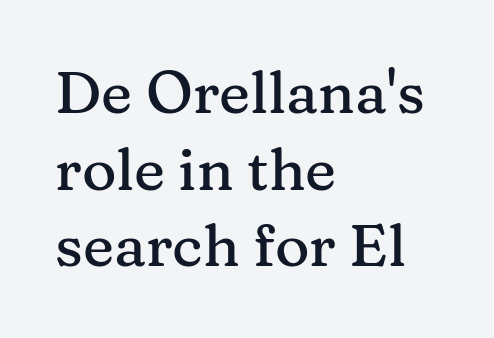
The image shows 59 px serif type, upright; set left-aligned, normal line spacing (1.3x), normal letter spacing, not underlined; medium stroke contrast and a medium x-height.
